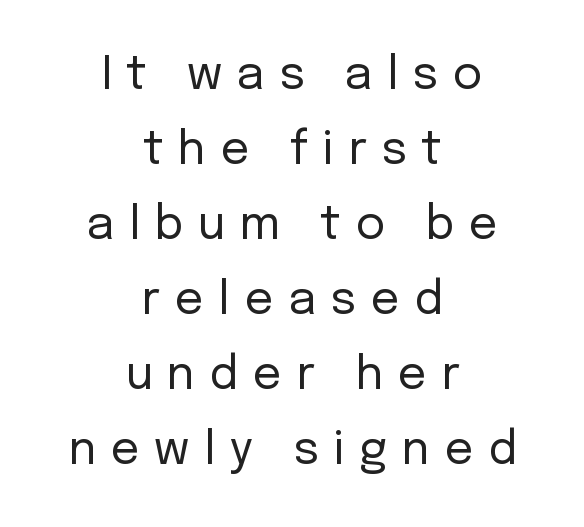
The image shows 46 px regular-weight sans-serif type, upright; set centered, normal line spacing (1.63x), unusually wide letter spacing (+0.31 em), not underlined; low stroke contrast and a medium x-height.
